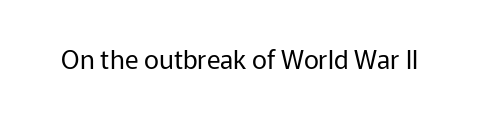
The image shows 26 px text type, upright; set normal letter spacing, not underlined.
